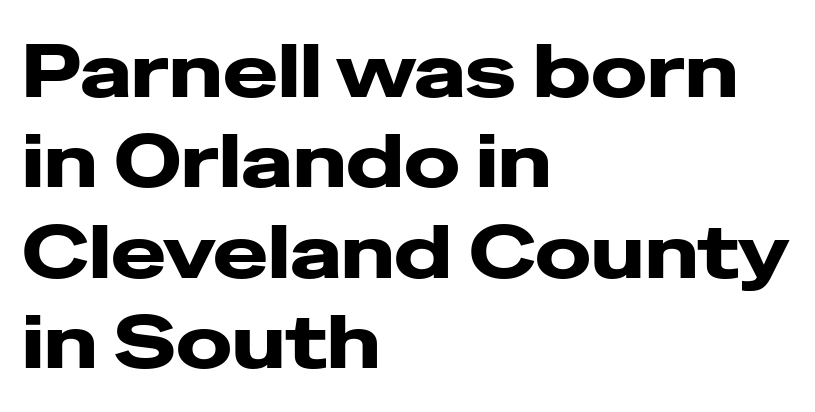
Look at the bottom of the vertical strokes: they stop flat, with no serifs. Words float on clear page, feet unadorned. Every row of glyphs begins at an identical x-position on the left. Each letter keeps its own natural width here, so spacing adapts to shape. Is the letter spacing exaggerated? No — it looks like the ordinary default. Designer's note — italics off, roman on.
